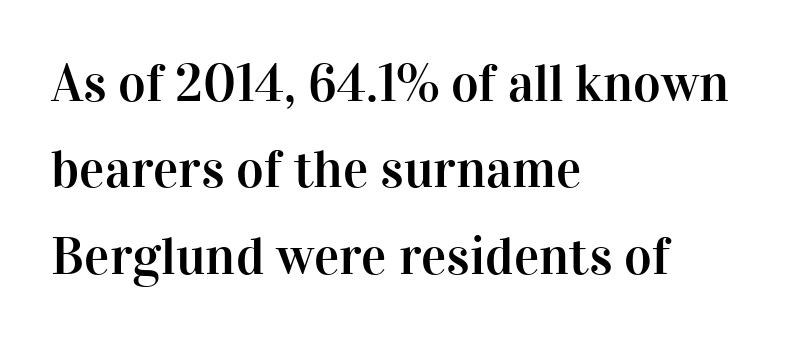
Q: Is the text italic (slanted)? A: No, it is upright.
Q: Is the typeface a serif or a sans-serif typeface? A: Serif.
Q: Is the text underlined? A: No.
Q: How is the paragraph aligned? A: Left-aligned.
Q: Is the spacing between letters normal or unusually wide? A: Normal.
Q: Is the spacing between lines tight, normal or loose? A: Normal.
Q: Width (condensed, normal, or wide)? A: Normal.
Q: Stroke contrast? A: High.
Q: x-height? A: Medium.
Q: Monospaced? A: No.
